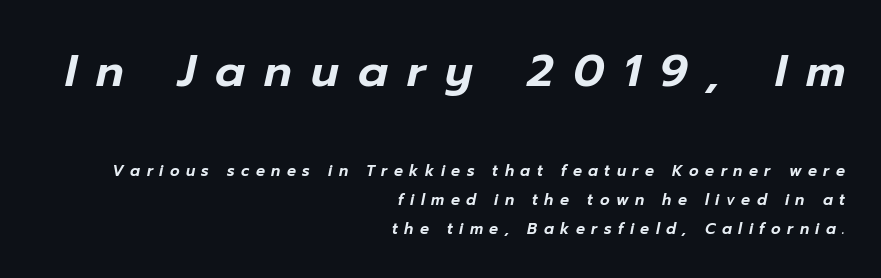
The tracking jumps out immediately: characters are airy and widely separated. Descenders hang freely into open space. There's an unmistakable incline to the writing here. You could not count columns in this text — the font is proportionally spaced. Block one is the big one; block two sits smaller underneath.
